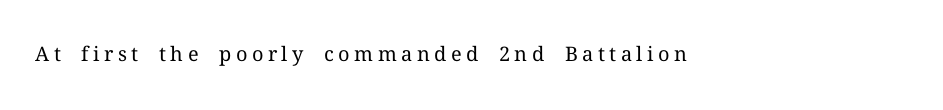
Q: Is the text bold? A: No.
Q: Is the text italic (slanted)? A: No, it is upright.
Q: Is the text underlined? A: No.
Q: How is the paragraph aligned? A: Left-aligned.
Q: Is the spacing between letters normal or unusually wide? A: Unusually wide.
